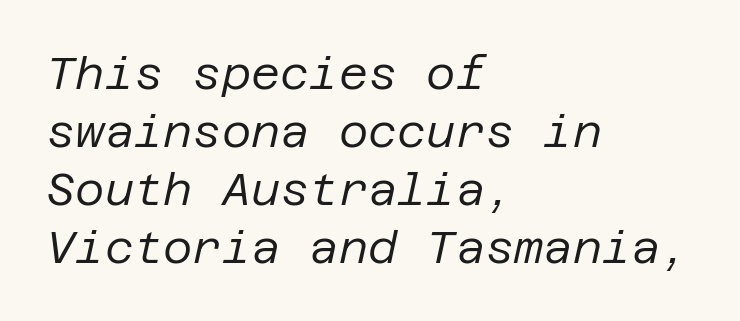
Check under the words: just untouched page. The letters look calm and open, with moderate or lighter stems. If you measured baseline to baseline, you'd find a middling distance. Does the lettering tilt? It does — this is italic. These lines keep a tight, regular rhythm from letter to letter.
